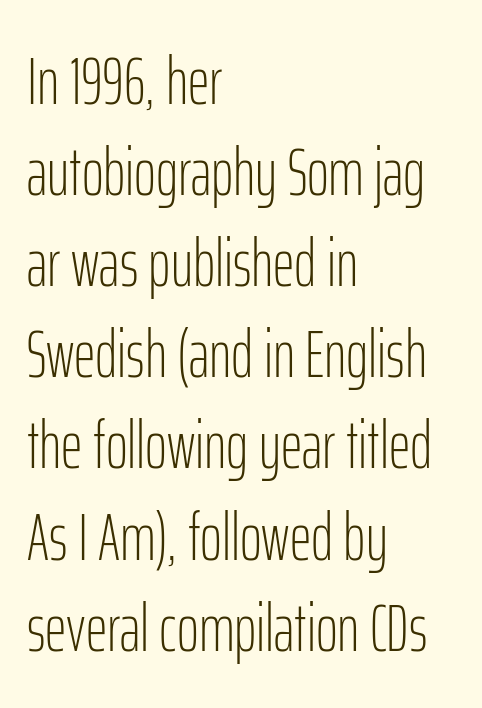
{"serif": "no", "italic": "no", "bold": "no", "weight": "light", "width": "condensed", "stroke_contrast": "low", "x_height": "medium", "monospaced": "no", "underline": "no", "align": "left", "line_spacing": "normal", "line_spacing_ratio": 1.36, "letter_spacing": "normal", "letter_spacing_em": 0.0, "glyph_px": 67}
